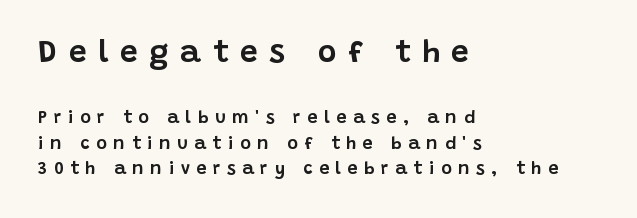
The face used here is proportionally spaced, like ordinary book or web type. These lines stack with their left ends in a neat column. Bare-footed words on every line. The lettering stays uniformly vertical, giving the passage a roman look.
